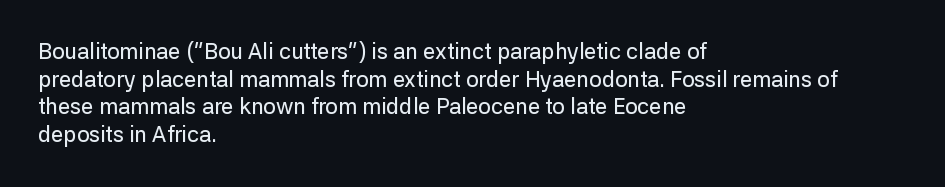
Q: Is the text italic (slanted)? A: No, it is upright.
Q: Is the text underlined? A: No.
Q: How is the paragraph aligned? A: Left-aligned.
Q: Is the spacing between letters normal or unusually wide? A: Normal.
Q: Is the spacing between lines tight, normal or loose? A: Normal.
